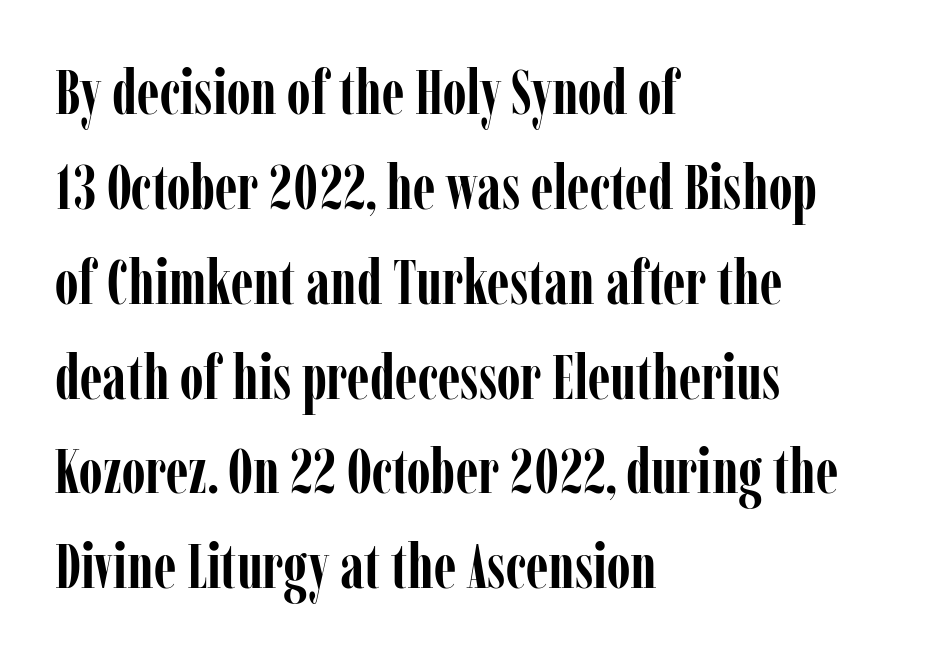
The image shows 62 px semibold, condensed serif type, upright; set left-aligned, normal line spacing (1.53x), normal letter spacing, not underlined; low stroke contrast and a medium x-height.
